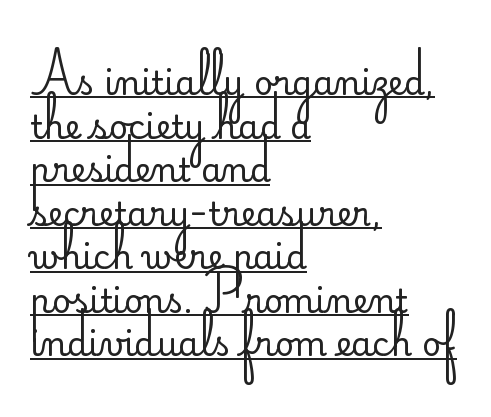
{"serif": "no", "italic": "no", "bold": "no", "weight": "regular", "width": "normal", "stroke_contrast": "low", "x_height": "small", "monospaced": "no", "underline": "yes", "align": "left", "line_spacing": "normal", "line_spacing_ratio": 1.32, "letter_spacing": "normal", "letter_spacing_em": 0.0, "glyph_px": 33}
